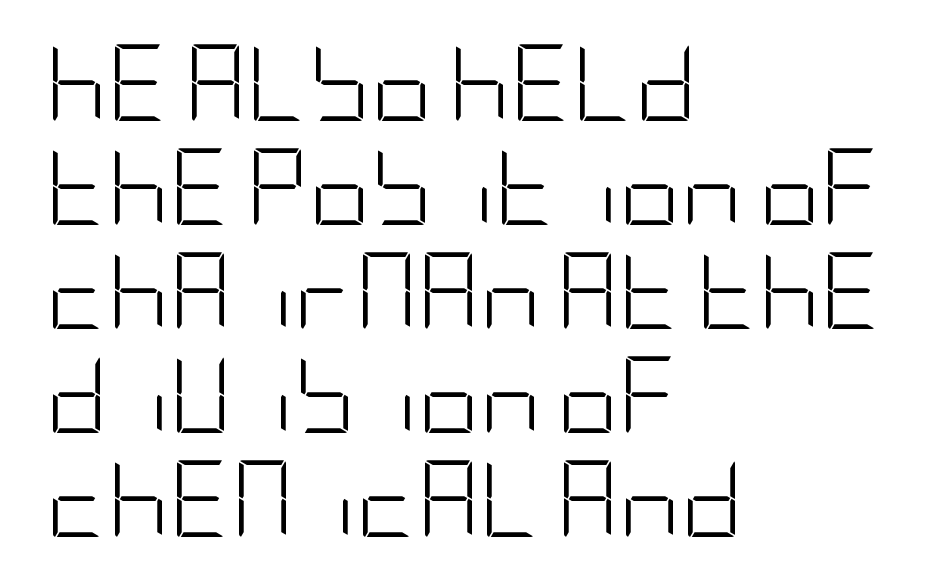
Q: Is the text bold? A: No.
Q: Is the text italic (slanted)? A: No, it is upright.
Q: Is the typeface a serif or a sans-serif typeface? A: Sans-serif.
Q: Is the text underlined? A: No.
Q: How is the paragraph aligned? A: Left-aligned.
Q: Is the spacing between letters normal or unusually wide? A: Normal.
Q: Is the spacing between lines tight, normal or loose? A: Normal.
Q: Width (condensed, normal, or wide)? A: Condensed.
Q: Stroke contrast? A: Low.
Q: x-height? A: Large.
